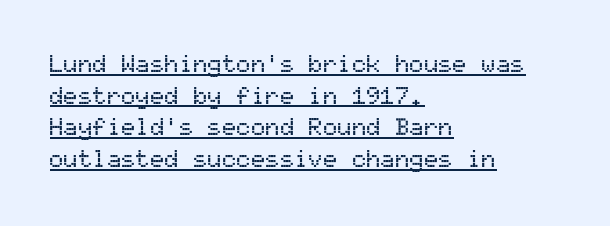
The image shows 24 px text type, upright; set left-aligned, normal line spacing (1.32x), normal letter spacing, underlined.
